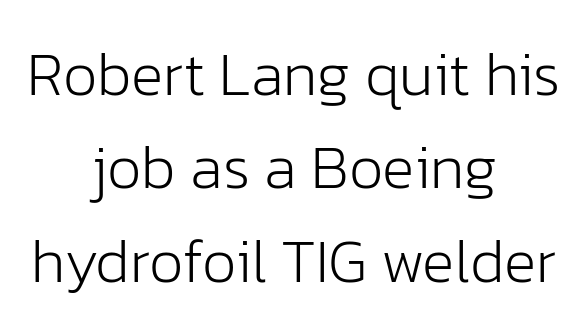
The image shows 61 px light sans-serif type, upright; set centered, normal line spacing (1.53x), normal letter spacing, not underlined; low stroke contrast and a medium x-height.
